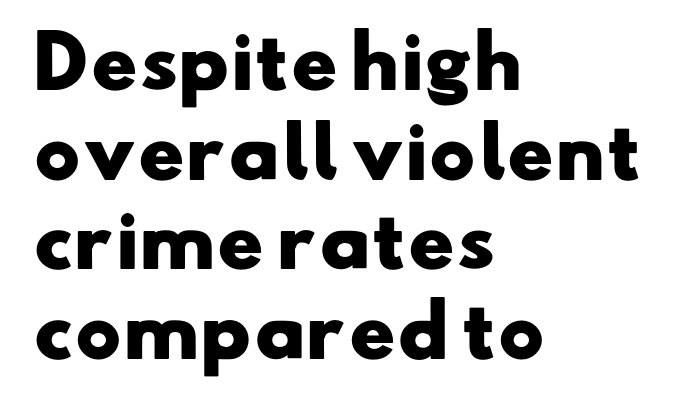
The image shows 70 px heavy, wide sans-serif type; set left-aligned, normal line spacing (1.28x), normal letter spacing, not underlined; low stroke contrast and a small x-height.
